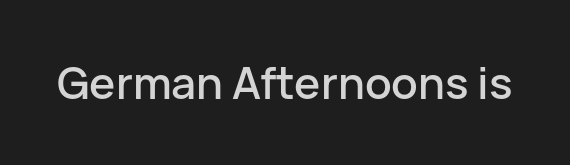
The image shows 44 px sans-serif type, upright; set normal letter spacing, not underlined; low stroke contrast and a medium x-height.
